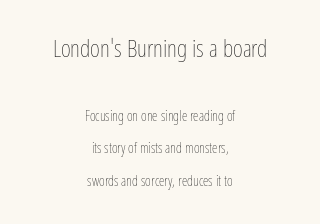
{"italic": "no", "bold": "no", "underline": "no", "align": "center", "line_spacing": "loose", "line_spacing_ratio": 2.32, "letter_spacing": "normal", "letter_spacing_em": 0.0, "larger_block": "first", "size_ratio": 1.71, "glyph_px": 24}
